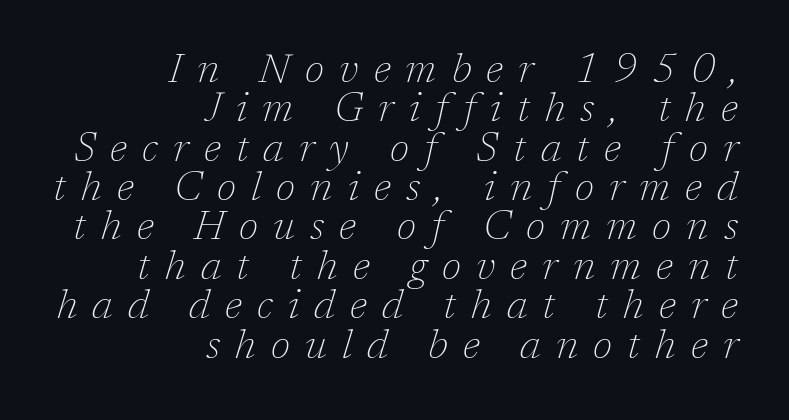
Q: Is the text bold? A: No.
Q: Is the text italic (slanted)? A: Yes, it leans right by about 17 degrees.
Q: Is the typeface a serif or a sans-serif typeface? A: Serif.
Q: Is the text underlined? A: No.
Q: How is the paragraph aligned? A: Right-aligned.
Q: Is the spacing between letters normal or unusually wide? A: Unusually wide.
Q: Is the spacing between lines tight, normal or loose? A: Tight.
Q: Width (condensed, normal, or wide)? A: Normal.
Q: Stroke contrast? A: Low.
Q: x-height? A: Medium.
Q: Monospaced? A: No.
